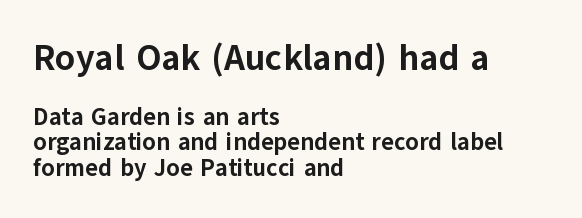
Q: Is the text bold? A: Yes.
Q: Is the text italic (slanted)? A: No, it is upright.
Q: Is the typeface a serif or a sans-serif typeface? A: Sans-serif.
Q: Is the text underlined? A: No.
Q: How is the paragraph aligned? A: Left-aligned.
Q: Is the spacing between letters normal or unusually wide? A: Normal.
Q: Is the spacing between lines tight, normal or loose? A: Tight.
Q: Which block of text is set in a larger size, the first (top) or the second (bottom)? A: The first (top) one.
Q: Width (condensed, normal, or wide)? A: Normal.
Q: Stroke contrast? A: Low.
Q: x-height? A: Medium.
Q: Monospaced? A: No.
